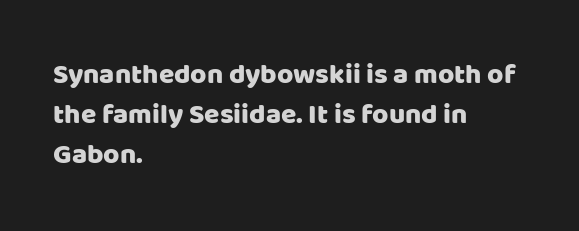
The image shows 28 px sans-serif type, upright; set left-aligned, normal line spacing (1.42x), normal letter spacing, not underlined; low stroke contrast and a large x-height.
